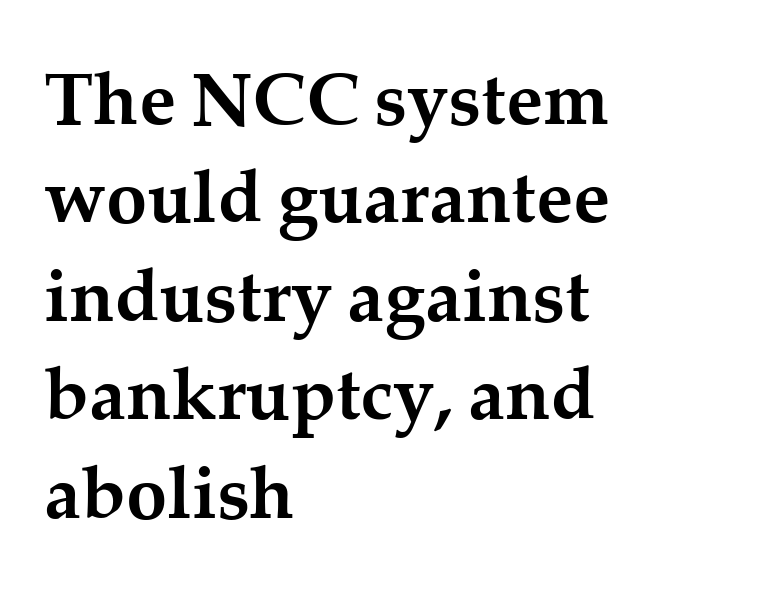
{"serif": "yes", "italic": "no", "bold": "yes", "weight": "semibold", "width": "normal", "stroke_contrast": "medium", "x_height": "medium", "monospaced": "no", "underline": "no", "align": "left", "line_spacing": "normal", "line_spacing_ratio": 1.33, "letter_spacing": "normal", "letter_spacing_em": 0.0, "glyph_px": 74}
